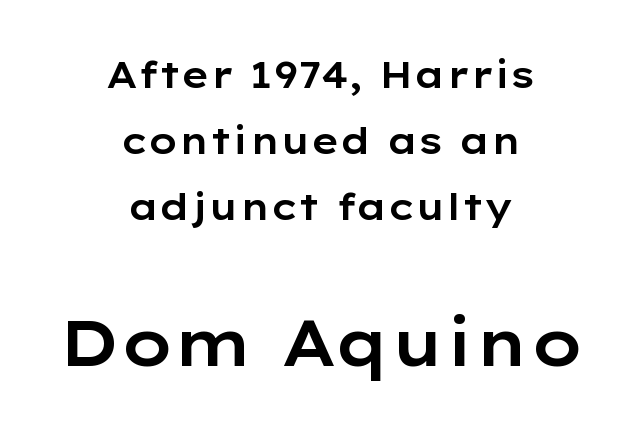
The image shows 65 px wide sans-serif type, upright; set centered, line spacing 1.78x, normal letter spacing, not underlined; the second (bottom) block is 1.76x larger; low stroke contrast and a medium x-height.
